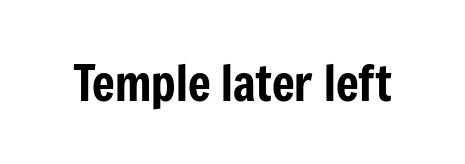
The image shows 49 px condensed sans-serif type, upright; set normal letter spacing, not underlined; low stroke contrast and a medium x-height.
